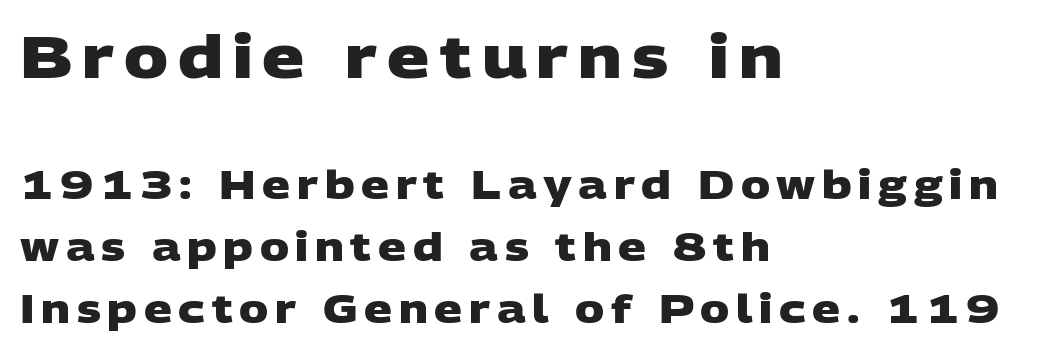
The image shows 59 px heavy, wide sans-serif type; set left-aligned, normal line spacing (1.59x), not underlined; the first (top) block is 1.51x larger; low stroke contrast and a large x-height.
